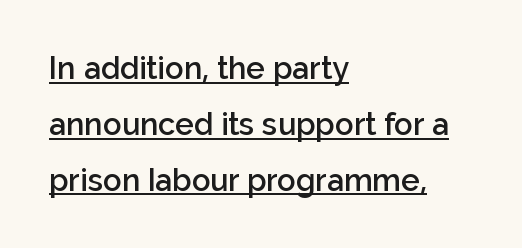
Proportional: the letters do not fall into vertical columns. Moderately thickened strokes mark this as semibold type. The typeface chosen for these lines omits serifs. This is roman type, the default non-slanted kind. Short note: letters normally spaced.
